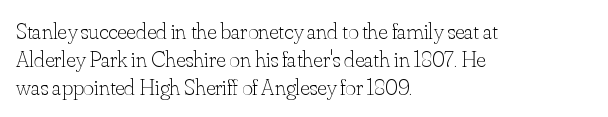
Italic: no, the glyphs are upright roman. Typeset ragged right — the left edge is the straight one. The gaps between neighbouring characters are ordinary and unremarkable. No letter is thick-stroked: the sample isn't bold. Lines of text with bare space underneath.
